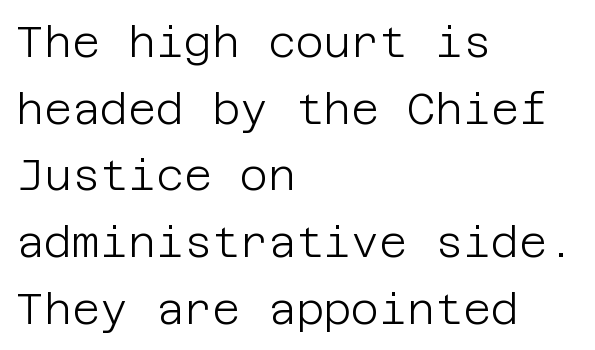
The image shows 43 px light sans-serif type, upright; set left-aligned, normal line spacing (1.55x), normal letter spacing, not underlined; low stroke contrast and a large x-height.
